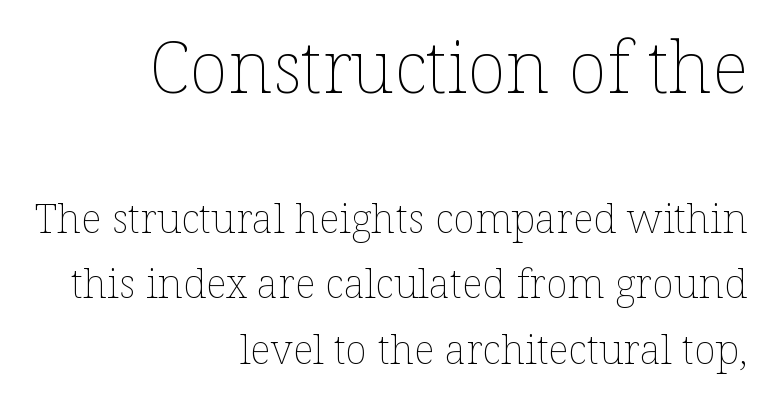
Does the bottom block carry the larger type? No, the top block does. Is the stroke heavy? The answer is a plain regular-or-lighter. Reading down the column, the eye jumps a familiar distance to each next line. Type without underlining. The lettering holds an erect, upright posture throughout. Which margin do the lines hug? The right one — the left edge is uneven.
